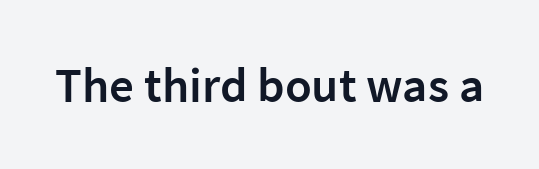
The image shows 49 px semibold sans-serif type, upright; set normal letter spacing, not underlined; low stroke contrast and a medium x-height.
